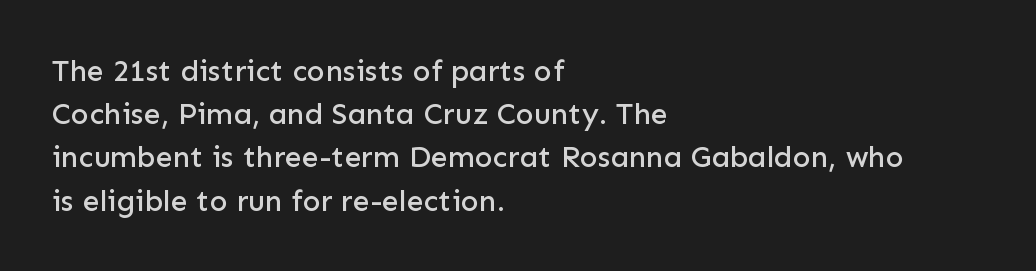
The image shows 30 px sans-serif type, upright; set left-aligned, normal line spacing (1.44x), normal letter spacing, not underlined; low stroke contrast and a medium x-height.
